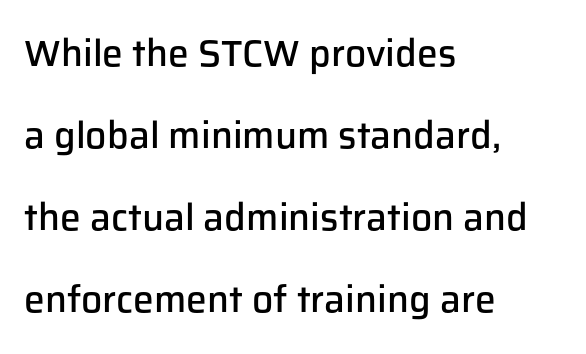
The text was rendered using a sans face with plain stroke endings. Spacing verdict: proportional, widths tailored to each character. If you drew a ruler down the left edge, every line would touch it. Letter spacing: default.
